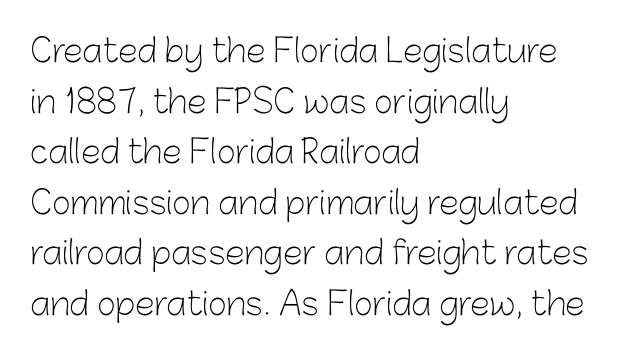
The image shows 32 px light sans-serif type, upright; set left-aligned, normal line spacing (1.58x), normal letter spacing, not underlined; low stroke contrast and a medium x-height.
